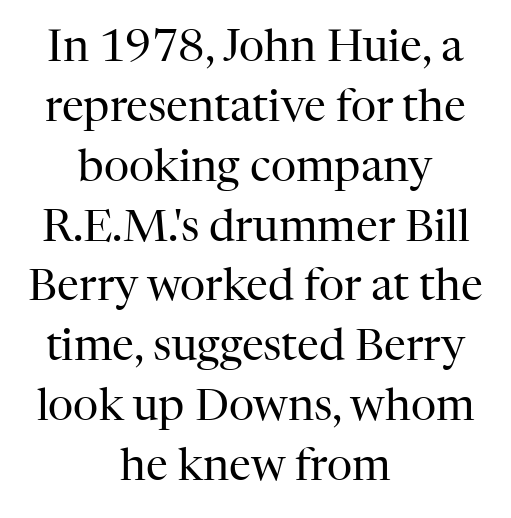
The strip under each line holds only bare page. The lines sit at an ordinary, default distance from one another. Proportional: the letters do not fall into vertical columns. This rendering uses center alignment, leaving both contours irregular but symmetric. Style check: upright.
